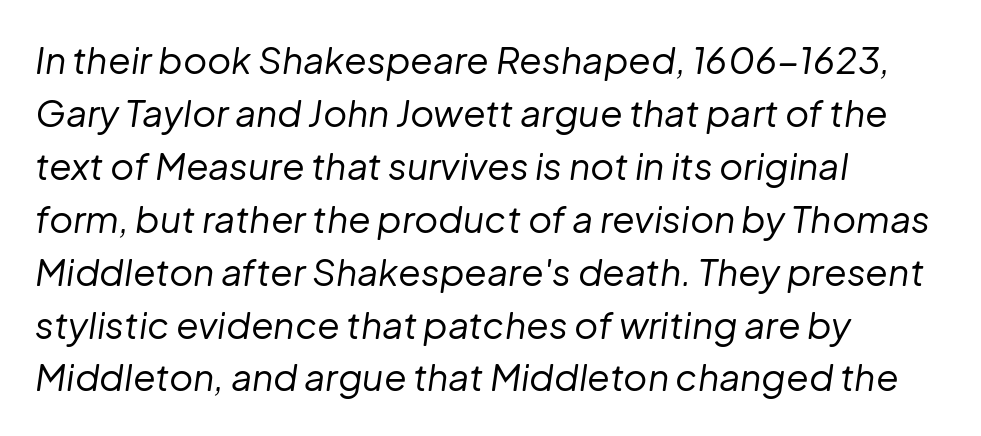
Q: Is the text bold? A: No.
Q: Is the text italic (slanted)? A: Yes, it leans right by about 8 degrees.
Q: Is the text underlined? A: No.
Q: How is the paragraph aligned? A: Left-aligned.
Q: Is the spacing between letters normal or unusually wide? A: Normal.
Q: Is the spacing between lines tight, normal or loose? A: Normal.
Q: Width (condensed, normal, or wide)? A: Normal.
Q: Stroke contrast? A: Low.
Q: x-height? A: Medium.
Q: Monospaced? A: No.
